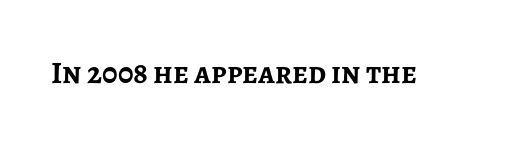
{"serif": "no", "italic": "no", "bold": "yes", "weight": "semibold", "width": "normal", "stroke_contrast": "low", "x_height": "medium", "monospaced": "no", "underline": "no", "letter_spacing": "normal", "letter_spacing_em": 0.0, "glyph_px": 31}
